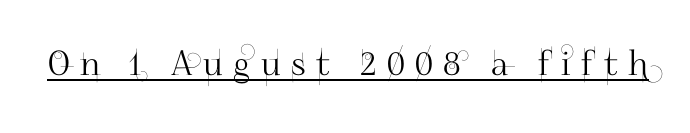
Q: Is the text italic (slanted)? A: No, it is upright.
Q: Is the typeface a serif or a sans-serif typeface? A: Sans-serif.
Q: Is the text underlined? A: Yes.
Q: Is the spacing between letters normal or unusually wide? A: Unusually wide.
Q: Width (condensed, normal, or wide)? A: Normal.
Q: Stroke contrast? A: High.
Q: x-height? A: Small.
Q: Monospaced? A: No.
